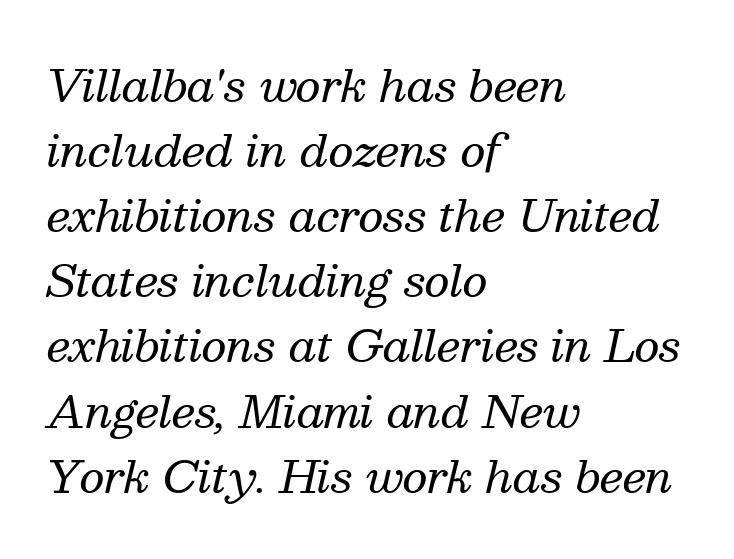
{"serif": "yes", "italic": "yes", "lean": "right", "slant_degrees": 13, "bold": "no", "weight": "regular", "width": "normal", "stroke_contrast": "medium", "x_height": "medium", "monospaced": "no", "underline": "no", "align": "left", "line_spacing": "normal", "line_spacing_ratio": 1.48, "letter_spacing": "normal", "letter_spacing_em": 0.0, "glyph_px": 44}
